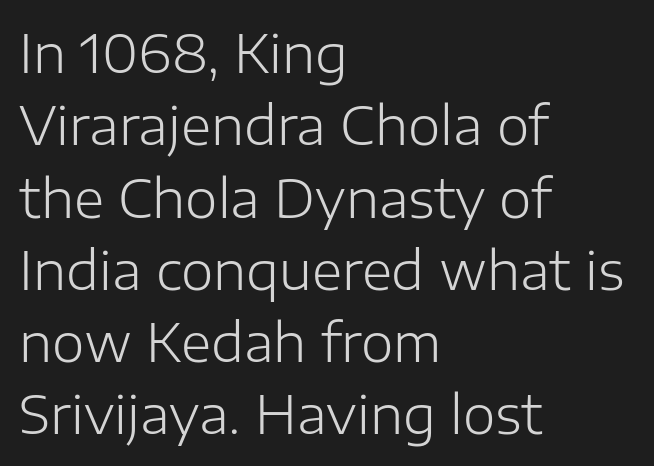
{"serif": "no", "italic": "no", "bold": "no", "weight": "light", "width": "normal", "stroke_contrast": "low", "x_height": "medium", "monospaced": "no", "underline": "no", "align": "left", "line_spacing": "normal", "line_spacing_ratio": 1.39, "letter_spacing": "normal", "letter_spacing_em": 0.0, "glyph_px": 52}
